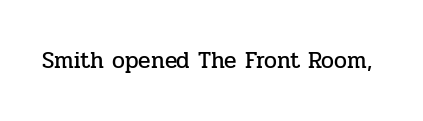
Q: Is the text italic (slanted)? A: No, it is upright.
Q: Is the text underlined? A: No.
Q: Is the spacing between letters normal or unusually wide? A: Normal.
